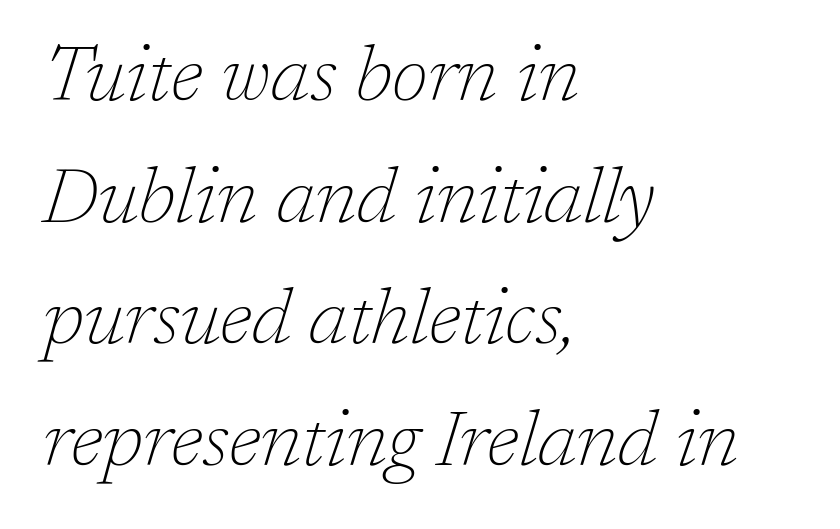
There's an unmistakable incline to the writing here. Each letter's strokes conclude with small projecting serifs. The specimen omits any rule beneath the text block's lines. The leading is moderate, giving the passage an even texture. Spacing between characters is what you'd get straight out of the box.
